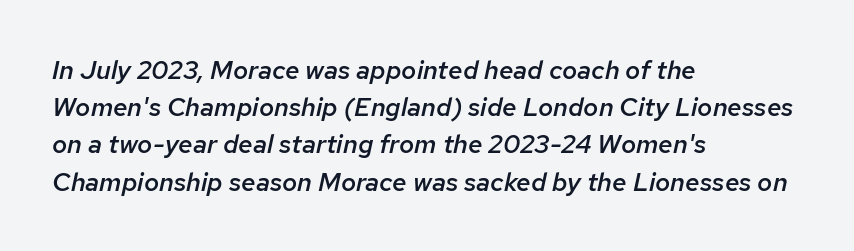
{"italic": "yes", "lean": "right", "slant_degrees": 12, "bold": "semi", "underline": "no", "align": "left", "line_spacing": "normal", "line_spacing_ratio": 1.43, "letter_spacing": "normal", "letter_spacing_em": 0.0, "glyph_px": 26}
